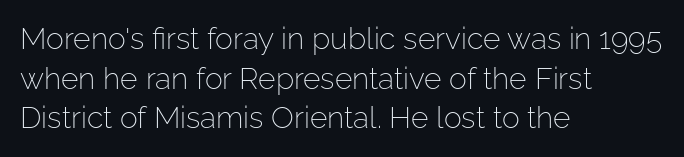
The image shows 30 px light sans-serif type, upright; set left-aligned, normal line spacing (1.32x), normal letter spacing, not underlined; low stroke contrast and a medium x-height.
